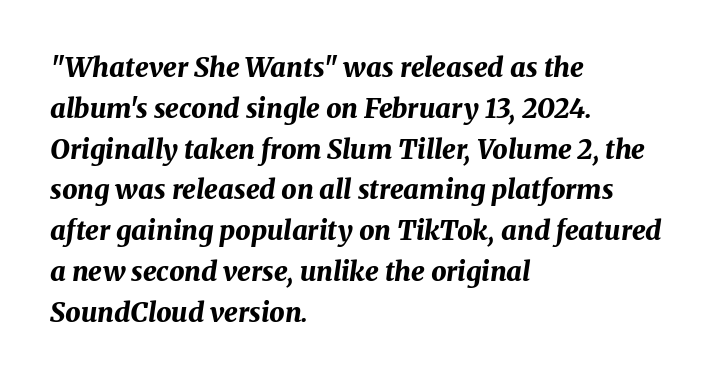
Q: Is the text bold? A: Yes.
Q: Is the text italic (slanted)? A: Yes, it leans right by about 8 degrees.
Q: Is the text underlined? A: No.
Q: How is the paragraph aligned? A: Left-aligned.
Q: Is the spacing between letters normal or unusually wide? A: Normal.
Q: Is the spacing between lines tight, normal or loose? A: Normal.
